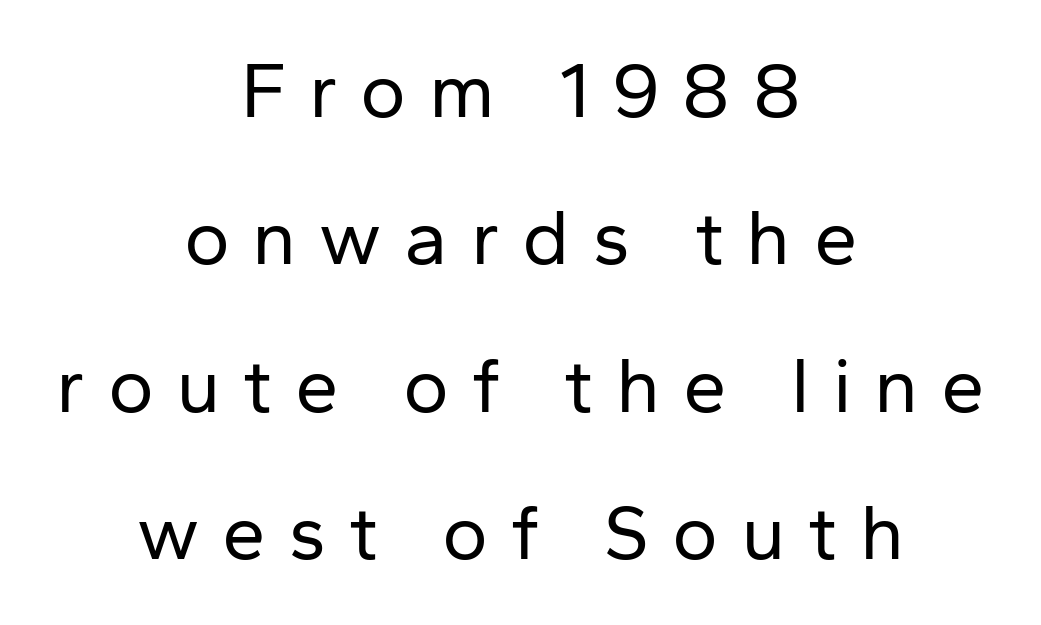
The face used here is a sans, in the tradition of grotesques and geometrics. Is the type heavy? It reads as light-to-regular instead. Looks like regular typesetting: each glyph gets only the width it needs. The passage is arranged like a title page — every line centered. The letters stand upright; this is a roman face.
